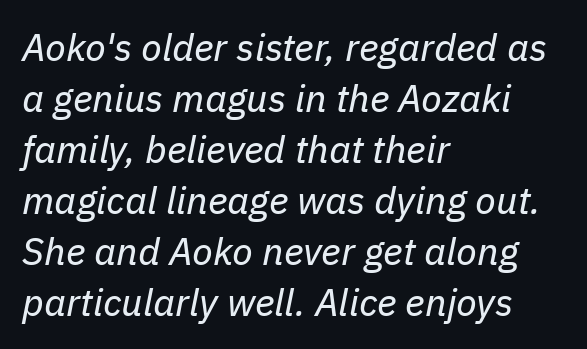
The letters look calm and open, with moderate or lighter stems. Has an underline been added? It has not. The space between consecutive lines is moderate. These lines are rendered in a variable-pitch font. Emphasis-style slanted type is in use. Here the glyphs are tracked normally, forming tight word shapes.
